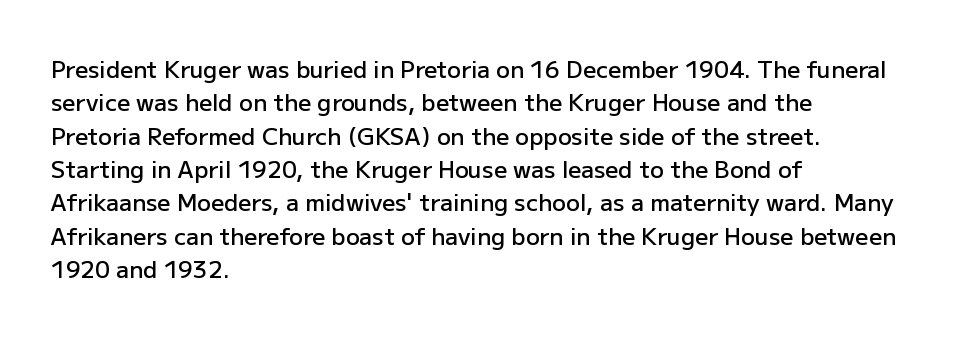
The line-height multiplier appears to be the usual default. The type is set solid horizontally, with unmodified tracking. This rendering uses left alignment, leaving the right contour irregular. Posture: vertical. Underlining? Definitely not there. The sample has been set in demibold, a notch under bold.
